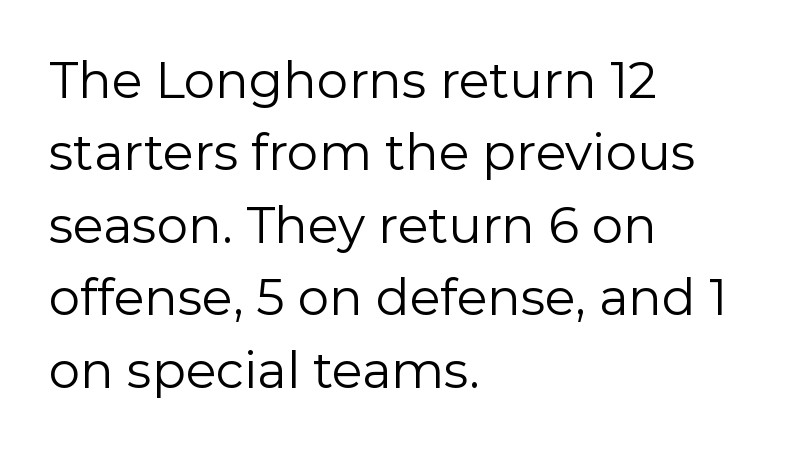
{"serif": "no", "italic": "no", "bold": "no", "weight": "regular", "width": "normal", "stroke_contrast": "low", "x_height": "medium", "monospaced": "no", "underline": "no", "align": "left", "line_spacing": "normal", "line_spacing_ratio": 1.45, "letter_spacing": "normal", "letter_spacing_em": 0.0, "glyph_px": 50}
